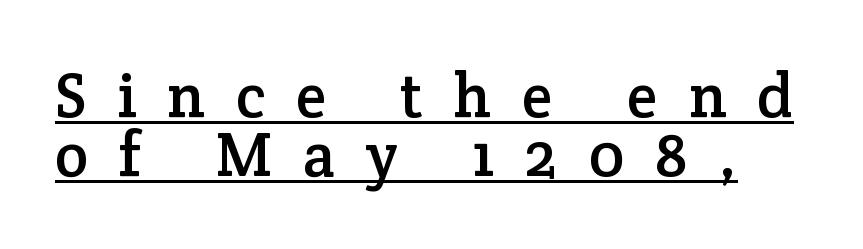
{"serif": "yes", "italic": "no", "width": "normal", "stroke_contrast": "low", "x_height": "medium", "monospaced": "no", "underline": "yes", "line_spacing": "tight", "line_spacing_ratio": 0.95, "letter_spacing": "wide", "letter_spacing_em": 0.5, "glyph_px": 62}
